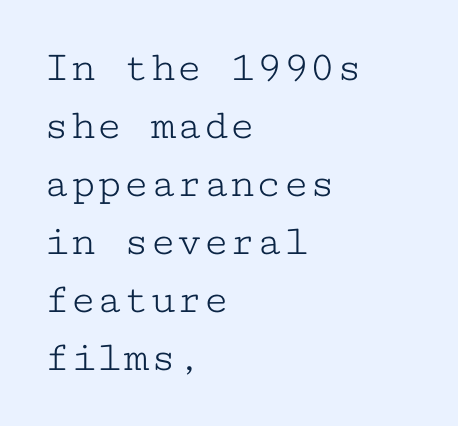
The image shows 44 px light, wide serif type, upright, monospaced; set left-aligned, normal line spacing (1.32x), normal letter spacing, not underlined; low stroke contrast and a medium x-height.
